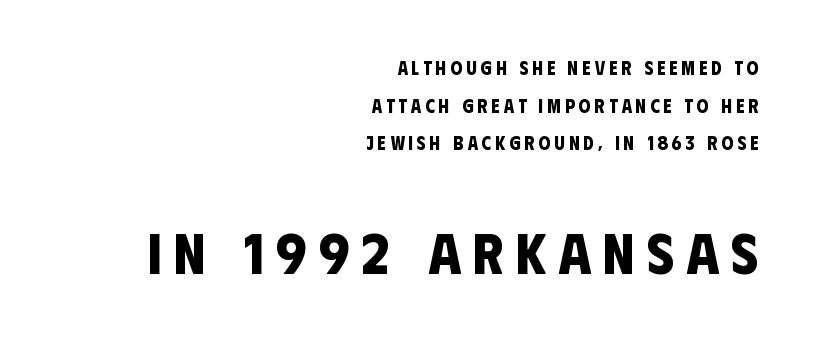
{"serif": "no", "bold": "yes", "weight": "bold", "width": "condensed", "stroke_contrast": "low", "x_height": "large", "monospaced": "no", "underline": "no", "align": "right", "line_spacing": "loose", "line_spacing_ratio": 1.98, "letter_spacing": "wide", "letter_spacing_em": 0.21, "larger_block": "second", "size_ratio": 3.05, "glyph_px": 58}
